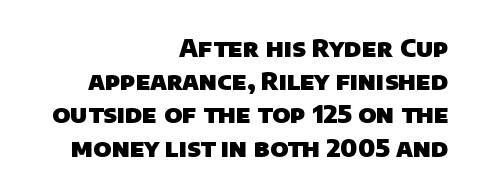
Q: Is the text bold? A: Yes.
Q: Is the text underlined? A: No.
Q: How is the paragraph aligned? A: Right-aligned.
Q: Is the spacing between letters normal or unusually wide? A: Normal.
Q: Is the spacing between lines tight, normal or loose? A: Normal.
